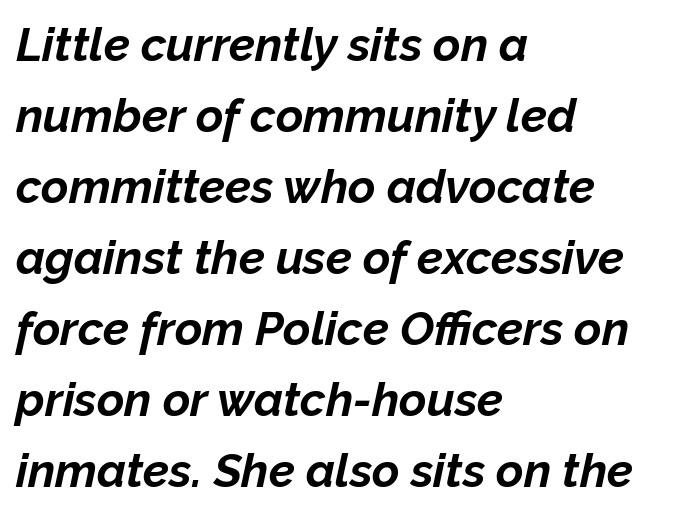
Q: Is the text bold? A: Yes.
Q: Is the text italic (slanted)? A: Yes, it leans right by about 12 degrees.
Q: Is the text underlined? A: No.
Q: How is the paragraph aligned? A: Left-aligned.
Q: Is the spacing between letters normal or unusually wide? A: Normal.
Q: Is the spacing between lines tight, normal or loose? A: Normal.
Q: Width (condensed, normal, or wide)? A: Normal.
Q: Stroke contrast? A: Low.
Q: x-height? A: Medium.
Q: Monospaced? A: No.
